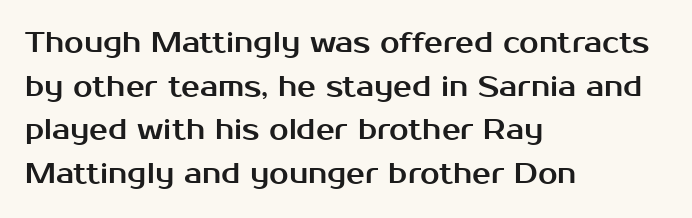
Q: Is the text italic (slanted)? A: No, it is upright.
Q: Is the typeface a serif or a sans-serif typeface? A: Sans-serif.
Q: Is the text underlined? A: No.
Q: How is the paragraph aligned? A: Left-aligned.
Q: Is the spacing between letters normal or unusually wide? A: Normal.
Q: Is the spacing between lines tight, normal or loose? A: Normal.
Q: Width (condensed, normal, or wide)? A: Normal.
Q: Stroke contrast? A: Medium.
Q: x-height? A: Medium.
Q: Monospaced? A: No.
